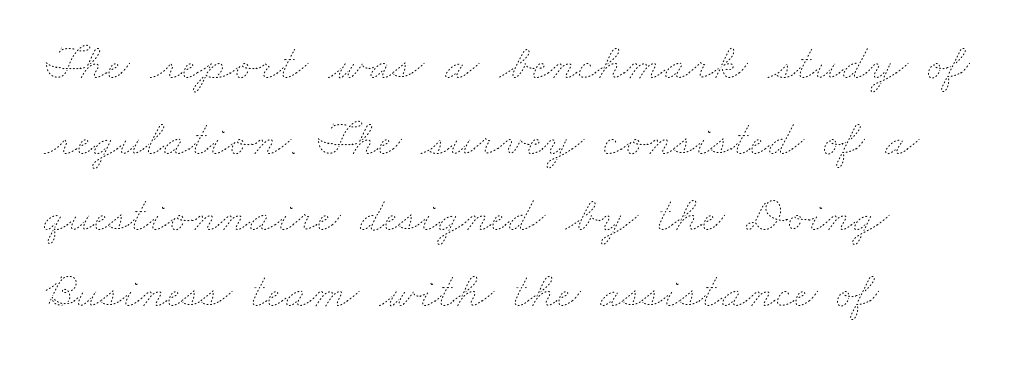
{"bold": "no", "weight": "thin", "width": "wide", "stroke_contrast": "low", "x_height": "small", "monospaced": "no", "underline": "no", "align": "left", "line_spacing": "normal", "line_spacing_ratio": 1.52, "letter_spacing": "normal", "letter_spacing_em": 0.0, "glyph_px": 50}
